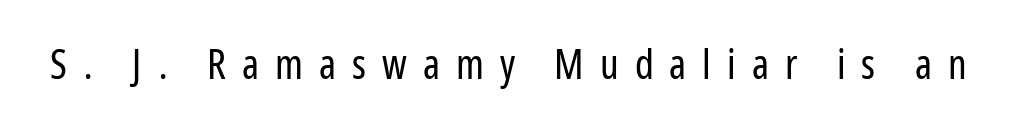
{"serif": "no", "italic": "no", "bold": "no", "weight": "regular", "width": "condensed", "stroke_contrast": "low", "x_height": "medium", "monospaced": "no", "underline": "no", "letter_spacing": "wide", "letter_spacing_em": 0.39, "glyph_px": 41}
